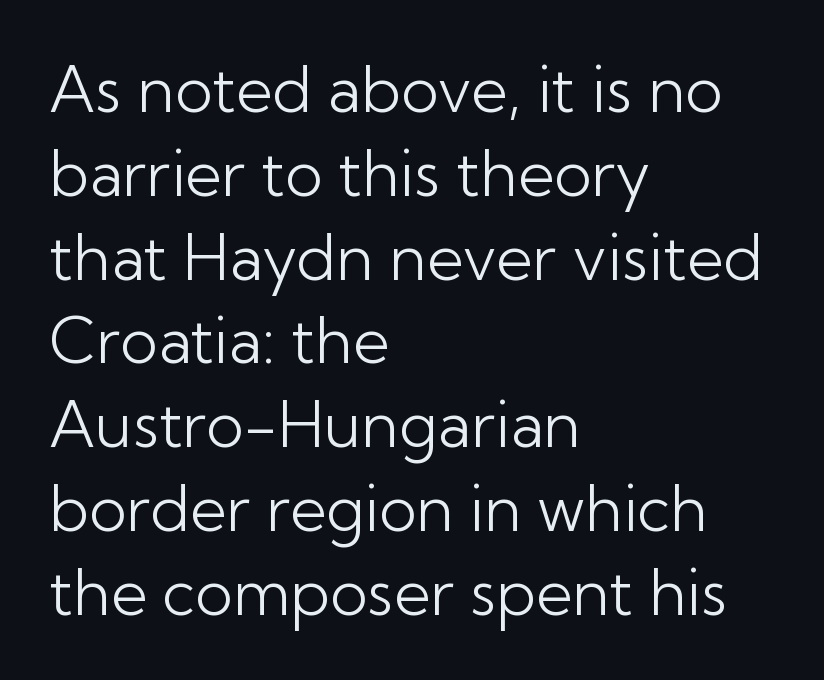
These lines are set flush left with a ragged right edge. Underline: absent. Standard letterfit; no display-style spreading of the glyphs. The face used here is a sans, in the tradition of grotesques and geometrics.
